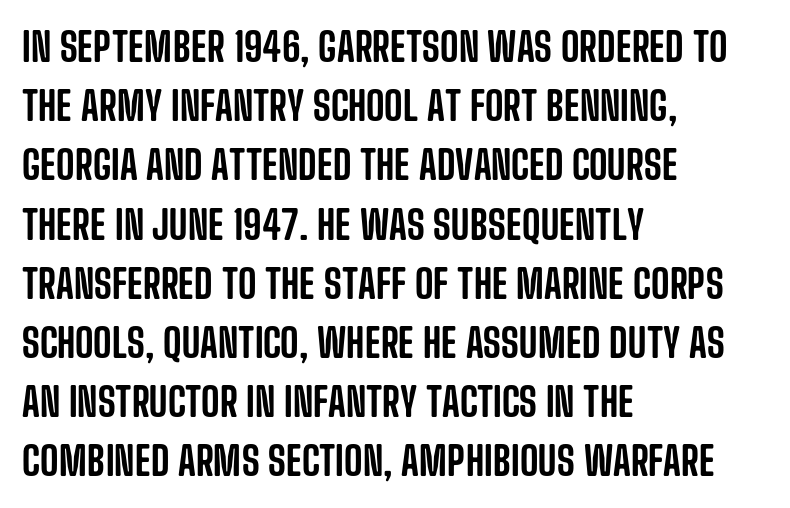
Does the type have serifs? No, each stem ends abruptly. Baseline-to-baseline distance is the conventional proportion of letter height. What stands out about the letter spacing? Nothing — it is the standard amount. Quick note: not italic, upright.
